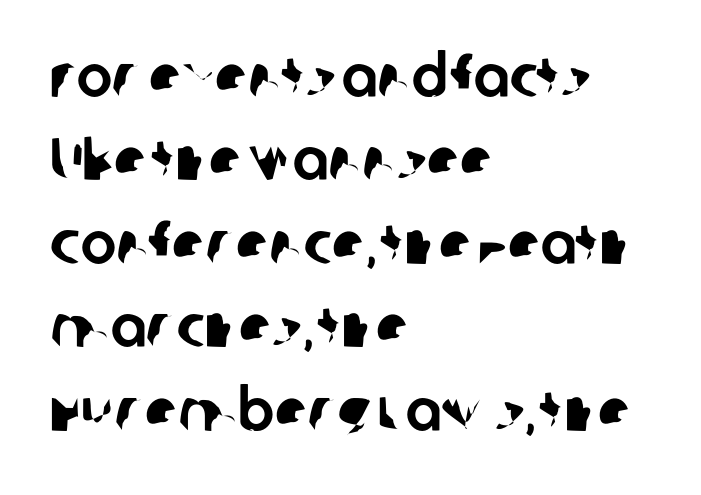
{"serif": "no", "width": "normal", "stroke_contrast": "low", "x_height": "large", "monospaced": "no", "underline": "no", "align": "left", "line_spacing": "normal", "line_spacing_ratio": 1.39, "letter_spacing": "normal", "letter_spacing_em": 0.0, "glyph_px": 60}
